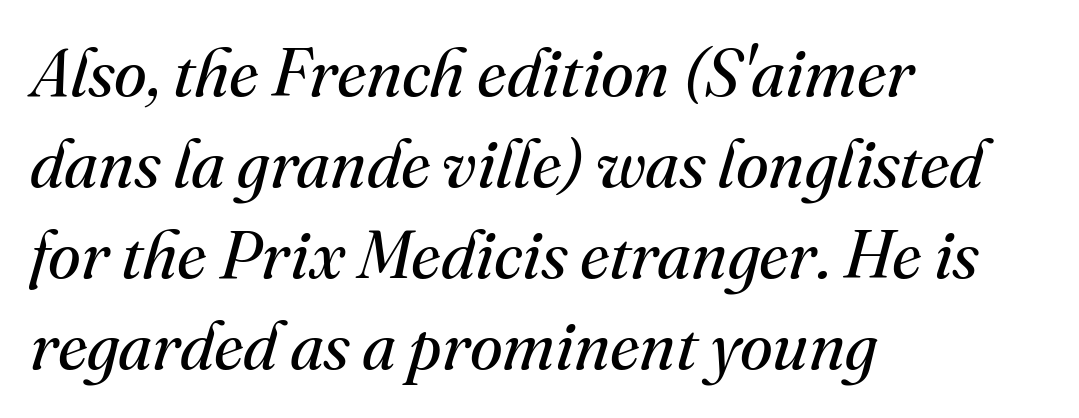
The strokes are not fattened; the text isn't bold. Does the lettering tilt? It does — this is italic. A typesetter would label this face a serif. Rows of type keep a routine distance in the vertical direction.
